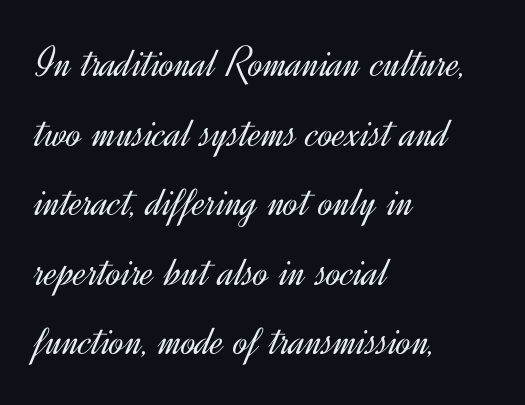
The image shows 44 px light sans-serif type; set left-aligned, normal line spacing (1.58x), normal letter spacing, not underlined; a small x-height.
